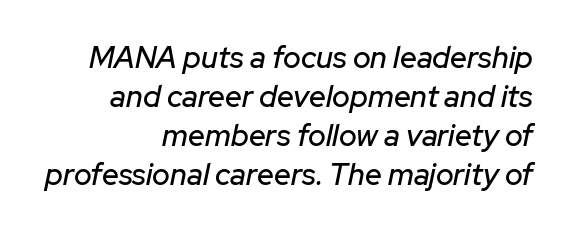
The image shows 30 px text type, italic (leaning right); set right-aligned, normal line spacing (1.3x), normal letter spacing, not underlined; low stroke contrast and a medium x-height.
